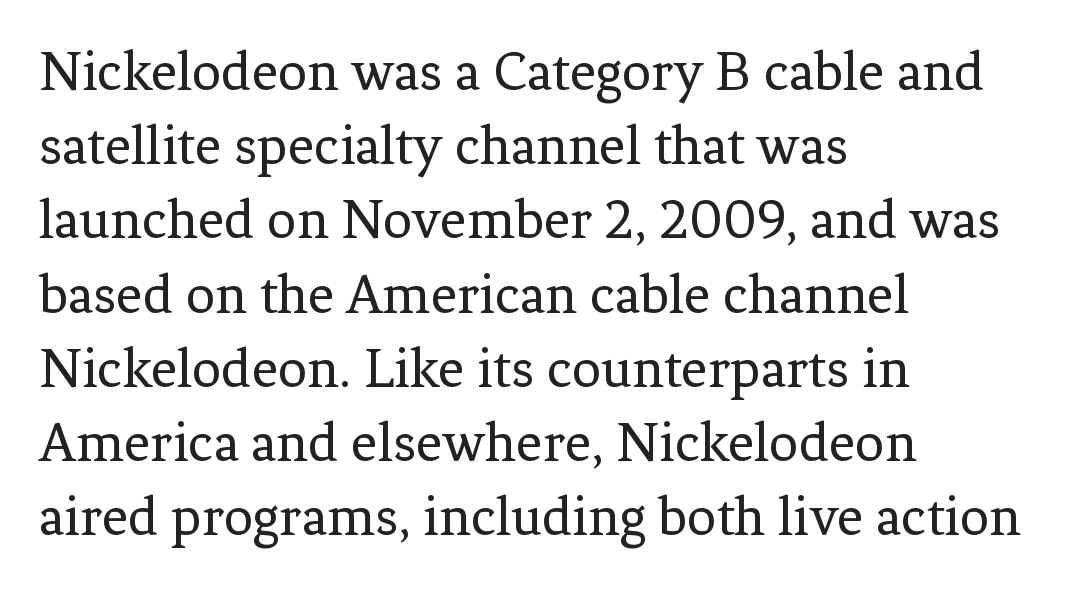
{"serif": "yes", "italic": "no", "bold": "no", "weight": "regular", "width": "normal", "stroke_contrast": "low", "x_height": "medium", "monospaced": "no", "underline": "no", "align": "left", "line_spacing": "normal", "line_spacing_ratio": 1.28, "letter_spacing": "normal", "letter_spacing_em": 0.0, "glyph_px": 58}
